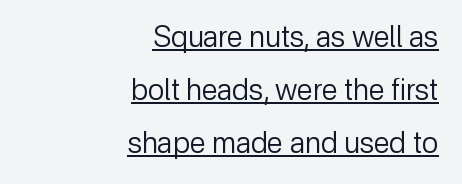
Q: Is the text bold? A: No.
Q: Is the text italic (slanted)? A: No, it is upright.
Q: Is the typeface a serif or a sans-serif typeface? A: Sans-serif.
Q: Is the text underlined? A: Yes.
Q: How is the paragraph aligned? A: Right-aligned.
Q: Is the spacing between letters normal or unusually wide? A: Normal.
Q: Width (condensed, normal, or wide)? A: Normal.
Q: Stroke contrast? A: Low.
Q: x-height? A: Medium.
Q: Monospaced? A: No.
